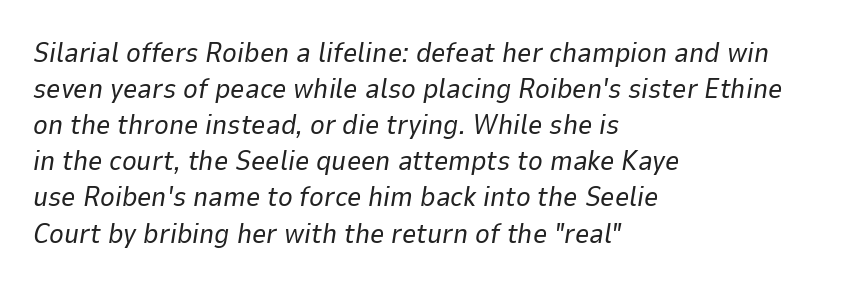
Q: Is the text bold? A: No.
Q: Is the text italic (slanted)? A: Yes, it leans right by about 9 degrees.
Q: Is the text underlined? A: No.
Q: How is the paragraph aligned? A: Left-aligned.
Q: Is the spacing between letters normal or unusually wide? A: Normal.
Q: Is the spacing between lines tight, normal or loose? A: Normal.
Q: Width (condensed, normal, or wide)? A: Normal.
Q: Stroke contrast? A: Low.
Q: x-height? A: Medium.
Q: Monospaced? A: No.
